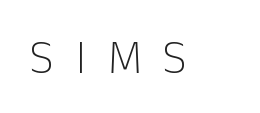
{"serif": "no", "italic": "no", "bold": "no", "weight": "light", "width": "normal", "stroke_contrast": "low", "x_height": "medium", "monospaced": "no", "underline": "no", "letter_spacing": "wide", "letter_spacing_em": 0.46, "glyph_px": 47}
